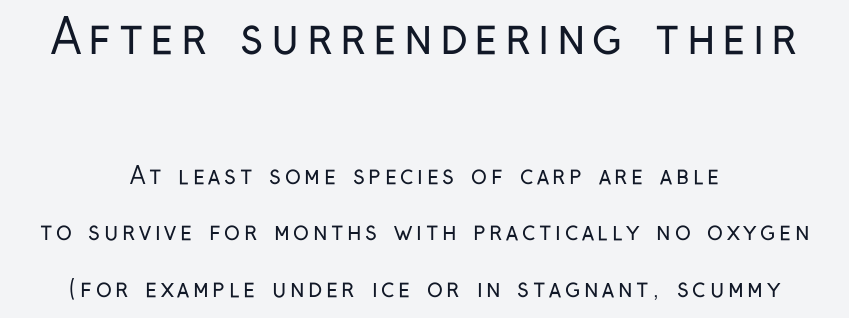
Q: Is the text bold? A: No.
Q: Is the text italic (slanted)? A: No, it is upright.
Q: Is the typeface a serif or a sans-serif typeface? A: Sans-serif.
Q: Is the text underlined? A: No.
Q: How is the paragraph aligned? A: Centered.
Q: Is the spacing between lines tight, normal or loose? A: Loose.
Q: Which block of text is set in a larger size, the first (top) or the second (bottom)? A: The first (top) one.
Q: Width (condensed, normal, or wide)? A: Condensed.
Q: Stroke contrast? A: Low.
Q: x-height? A: Medium.
Q: Monospaced? A: No.
